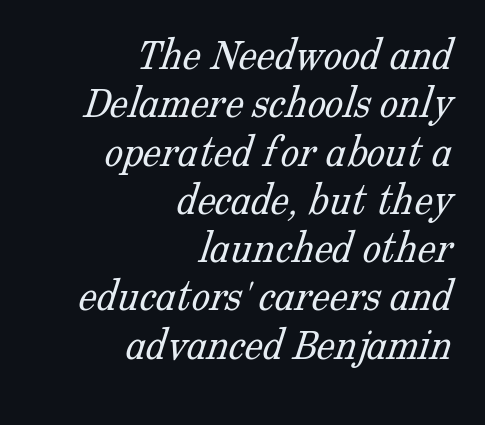
Q: Is the text bold? A: No.
Q: Is the typeface a serif or a sans-serif typeface? A: Serif.
Q: Is the text underlined? A: No.
Q: How is the paragraph aligned? A: Right-aligned.
Q: Is the spacing between letters normal or unusually wide? A: Normal.
Q: Is the spacing between lines tight, normal or loose? A: Tight.
Q: Width (condensed, normal, or wide)? A: Normal.
Q: Stroke contrast? A: Low.
Q: x-height? A: Medium.
Q: Monospaced? A: No.
